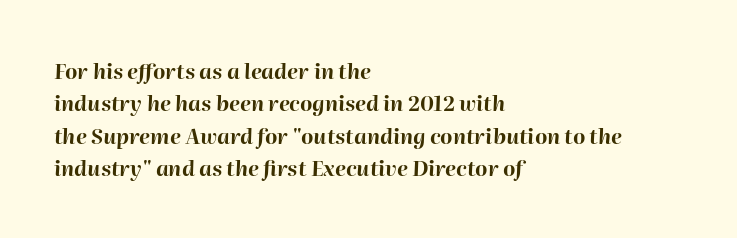
Q: Is the text bold? A: Yes.
Q: Is the text italic (slanted)? A: Yes, it leans right by about 2 degrees.
Q: Is the text underlined? A: No.
Q: How is the paragraph aligned? A: Left-aligned.
Q: Is the spacing between letters normal or unusually wide? A: Normal.
Q: Is the spacing between lines tight, normal or loose? A: Normal.
